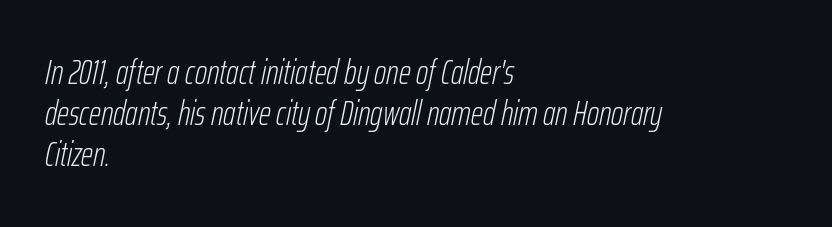
Q: Is the text bold? A: No.
Q: Is the text italic (slanted)? A: Yes, it leans right by about 12 degrees.
Q: Is the text underlined? A: No.
Q: How is the paragraph aligned? A: Left-aligned.
Q: Is the spacing between letters normal or unusually wide? A: Normal.
Q: Width (condensed, normal, or wide)? A: Condensed.
Q: Stroke contrast? A: Low.
Q: x-height? A: Medium.
Q: Monospaced? A: No.
